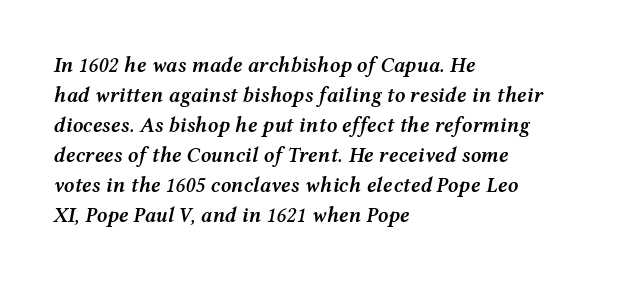
The face used here is rendered with its standard letterfit. The font's italic variant was chosen for this text. Horizontal bands of white between lines are of average thickness. Any mark beneath the type? The region is blank.
